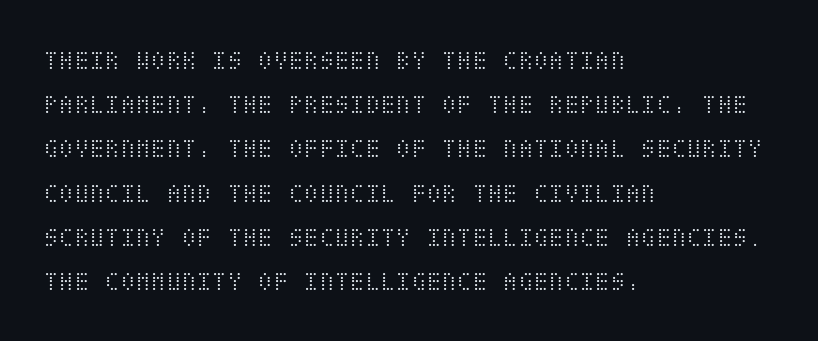
Nope, not italic — everything's standing straight. This block has exactly the height ordinary leading produces. Stems and bowls with no extra thickness — not bold. This rendering features lettering with no underline.
